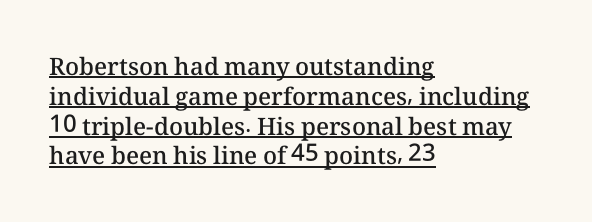
{"italic": "no", "bold": "semi", "underline": "yes", "align": "left", "line_spacing_ratio": 1.24, "letter_spacing": "normal", "letter_spacing_em": 0.0, "glyph_px": 24}
